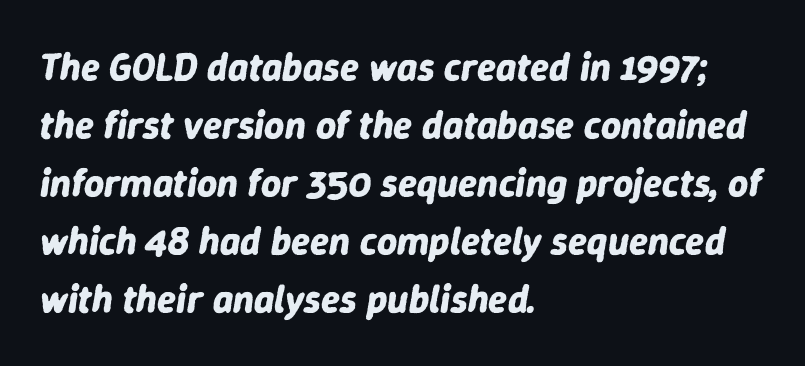
Horizontally, the lines are justified to the leading edge only. Honestly, the row spacing looks completely unremarkable. Summary of weight: heavy, a full bold. The letters advance in unequal steps, a hallmark of proportional type.
